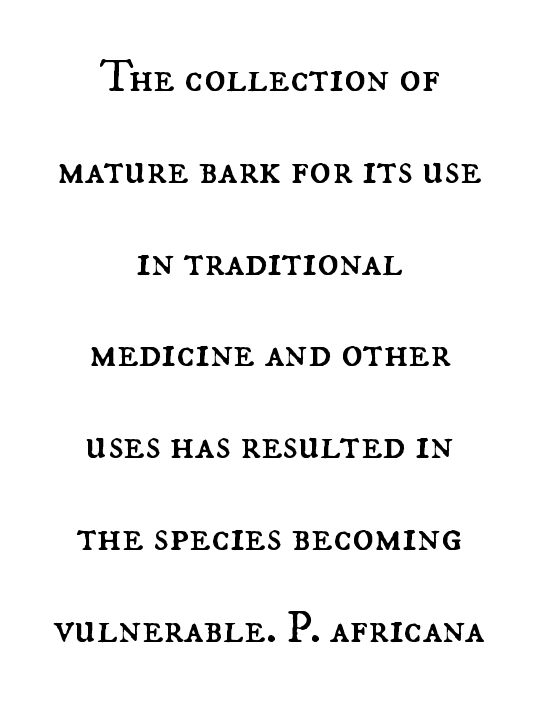
The image shows 45 px regular-weight type, upright; set centered, loose line spacing (2.04x), normal letter spacing, not underlined; medium stroke contrast and a small x-height.
